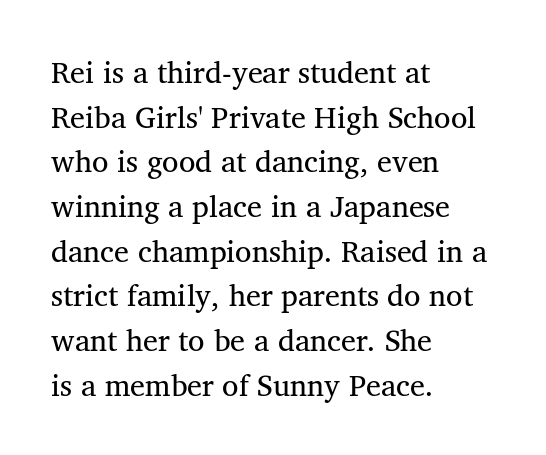
Q: Is the text bold? A: No.
Q: Is the text italic (slanted)? A: No, it is upright.
Q: Is the typeface a serif or a sans-serif typeface? A: Serif.
Q: Is the text underlined? A: No.
Q: How is the paragraph aligned? A: Left-aligned.
Q: Is the spacing between letters normal or unusually wide? A: Normal.
Q: Is the spacing between lines tight, normal or loose? A: Normal.
Q: Width (condensed, normal, or wide)? A: Normal.
Q: Stroke contrast? A: Medium.
Q: x-height? A: Medium.
Q: Monospaced? A: No.
